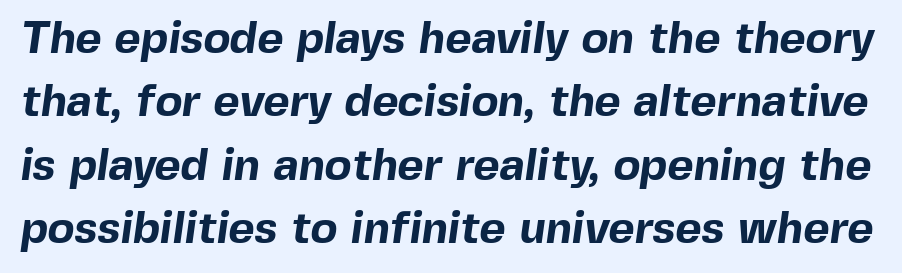
The image shows 45 px bold sans-serif type; set normal line spacing (1.41x), normal letter spacing, not underlined; a medium x-height.
